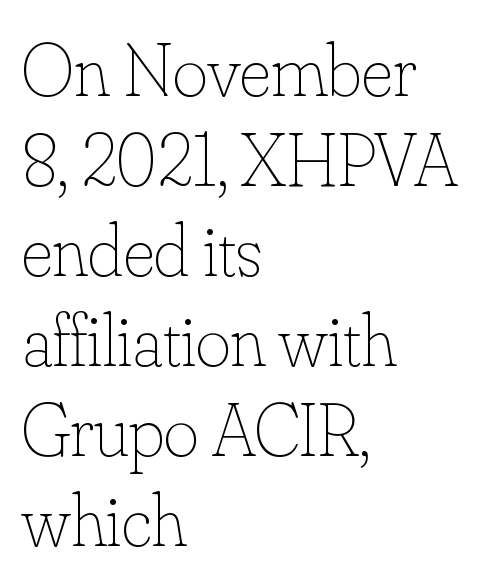
{"italic": "no", "bold": "no", "weight": "thin", "width": "normal", "stroke_contrast": "low", "x_height": "small", "monospaced": "no", "underline": "no", "align": "left", "line_spacing_ratio": 1.2, "letter_spacing": "normal", "letter_spacing_em": 0.0, "glyph_px": 75}
